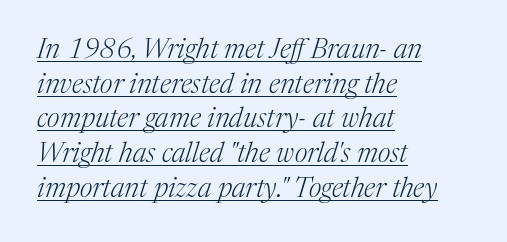
The image shows 28 px light serif type, italic (leaning right); set left-aligned, line spacing 1.24x, normal letter spacing, underlined; medium stroke contrast and a medium x-height.
